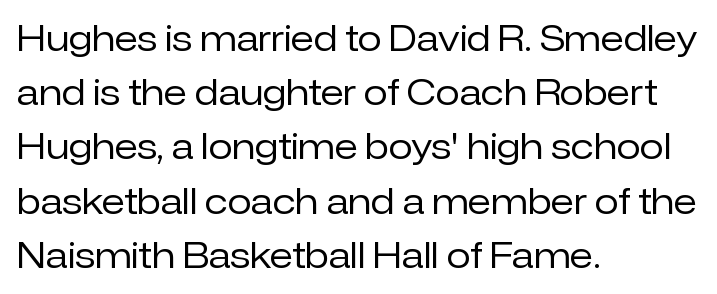
The image shows 35 px regular-weight sans-serif type, upright; set left-aligned, normal line spacing (1.55x), normal letter spacing, not underlined; low stroke contrast and a medium x-height.
